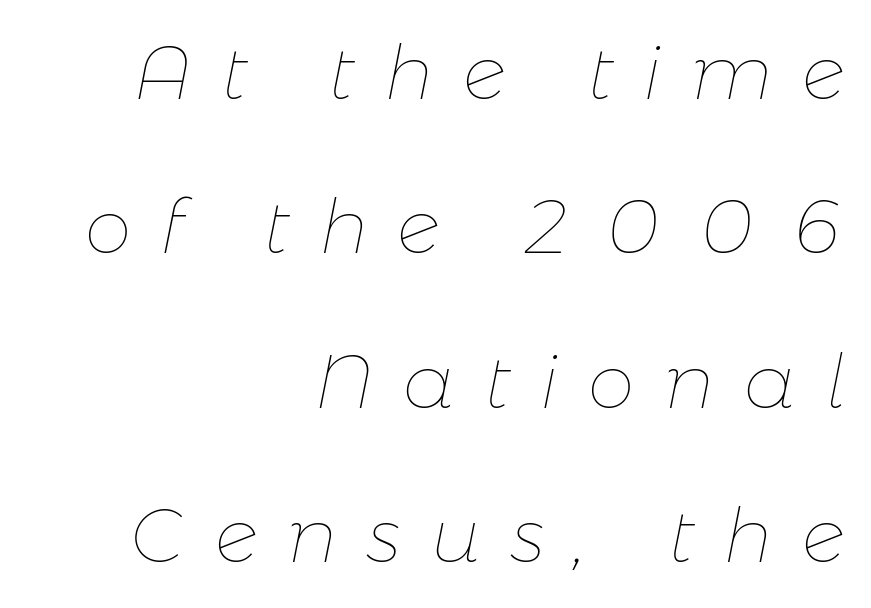
Would a proofreader flag this as italicized? Yes. In CSS terms this would be text-align: right. The gaps between neighbouring characters are conspicuously large. The characters are drawn with everyday or finer stroke widths. The designer dialed line spacing up above the default. The passage shown is typed in a proportional face where columns would drift.
